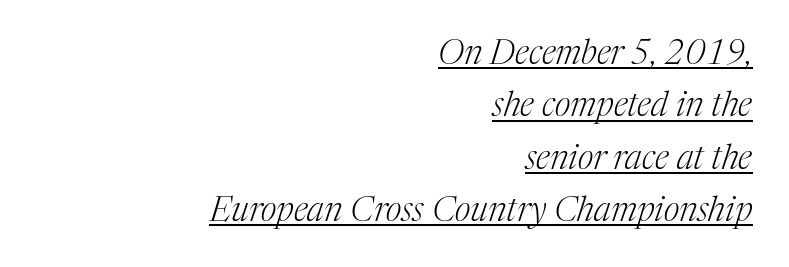
If you measured baseline to baseline, you'd find a middling distance. The typeface chosen for these lines features serifs. Slanted lettering throughout. Stems and bowls with no extra thickness — not bold. The rendered words wear a rule along their underside.
